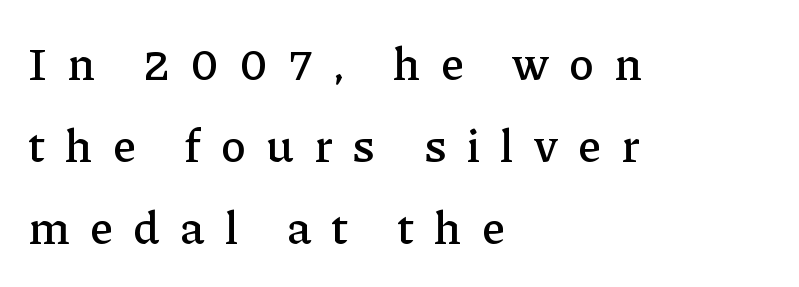
The image shows 46 px serif type, upright; set left-aligned, line spacing 1.78x, unusually wide letter spacing (+0.44 em), not underlined; low stroke contrast and a medium x-height.
